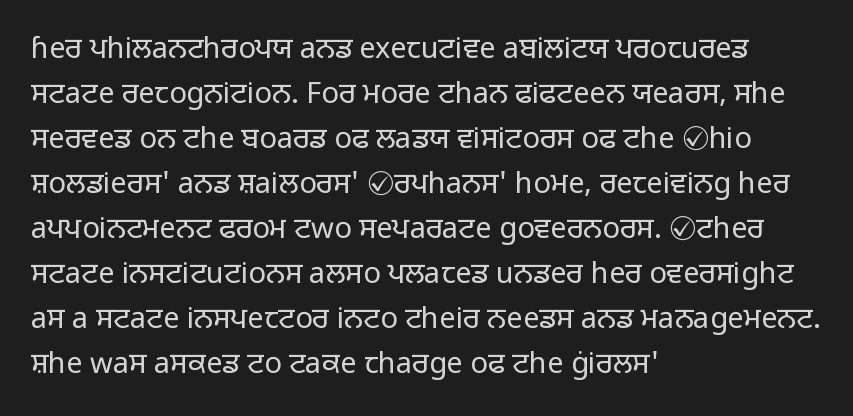
{"serif": "no", "italic": "no", "bold": "no", "weight": "light", "width": "normal", "stroke_contrast": "low", "x_height": "medium", "monospaced": "no", "underline": "no", "align": "left", "line_spacing": "normal", "line_spacing_ratio": 1.55, "letter_spacing": "normal", "letter_spacing_em": 0.0, "glyph_px": 29}
